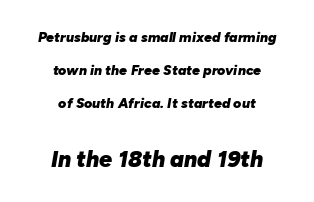
Q: Is the text bold? A: Yes.
Q: Is the text italic (slanted)? A: Yes, it leans right by about 10 degrees.
Q: Is the text underlined? A: No.
Q: How is the paragraph aligned? A: Centered.
Q: Is the spacing between letters normal or unusually wide? A: Normal.
Q: Is the spacing between lines tight, normal or loose? A: Loose.
Q: Which block of text is set in a larger size, the first (top) or the second (bottom)? A: The second (bottom) one.
